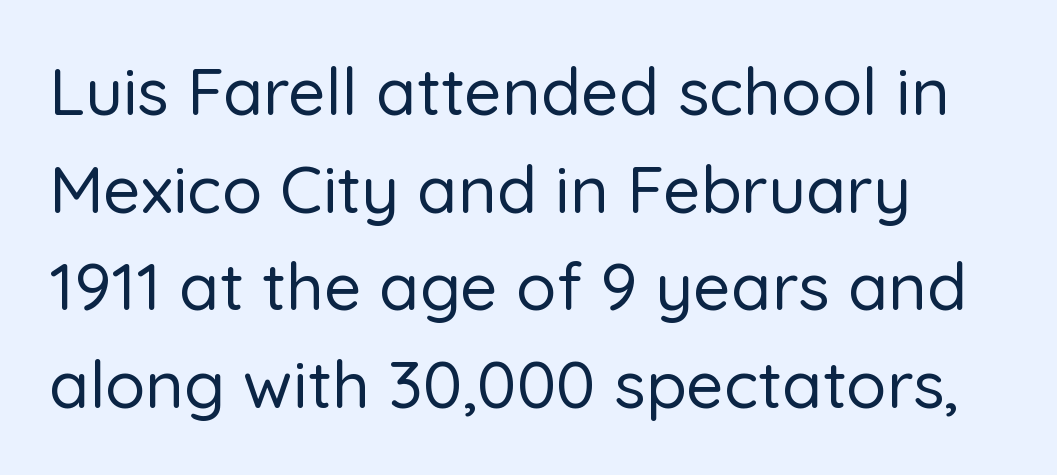
The image shows 66 px sans-serif type, upright; set left-aligned, normal line spacing (1.48x), normal letter spacing, not underlined; low stroke contrast and a medium x-height.
